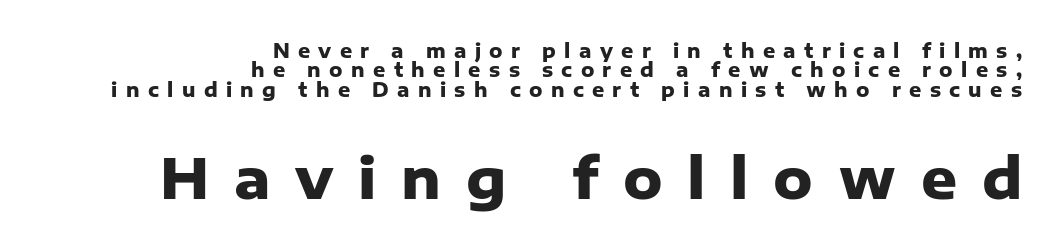
The setting favours the right margin, as signatures and pull-quotes sometimes do. Here the second block reads like a headline and the first like body copy. Display-style spreading of the glyphs; the letterfit is very open. The letters stand upright; this is a roman face.
